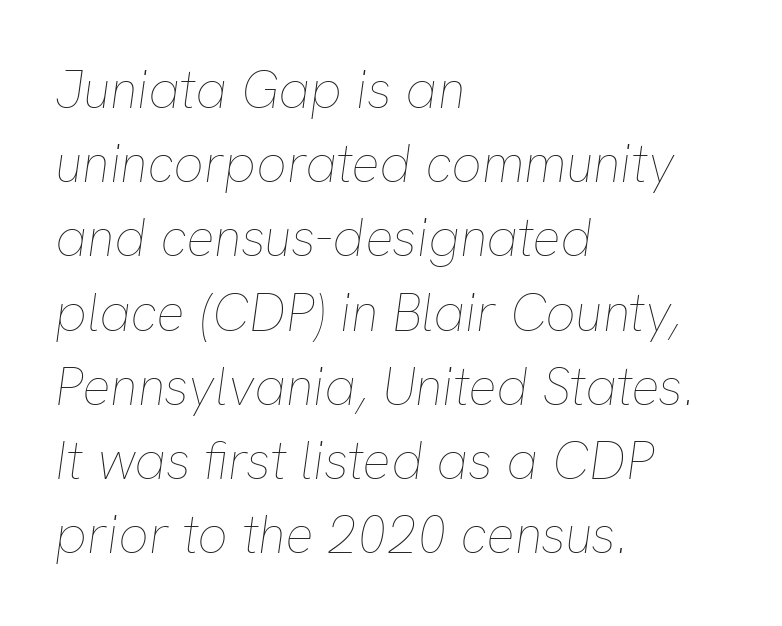
{"italic": "yes", "lean": "right", "slant_degrees": 8, "bold": "no", "weight": "thin", "width": "normal", "stroke_contrast": "low", "x_height": "medium", "monospaced": "no", "underline": "no", "align": "left", "line_spacing": "normal", "line_spacing_ratio": 1.4, "letter_spacing": "normal", "letter_spacing_em": 0.0, "glyph_px": 53}
